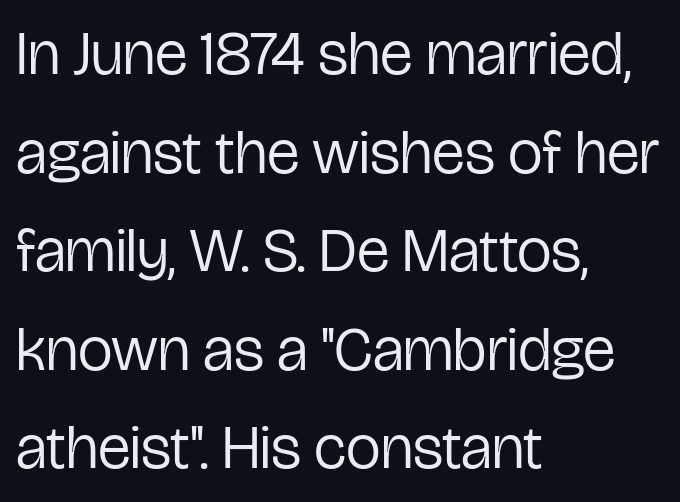
The vertical gap from one line to the next is medium. Is the block centered? No — it sits flush against the left margin. Are there feet on the stems? There aren't — it's a sans. Bold? No — there's no thickening of the strokes. Nobody touched the tracking dial on this one. Rule under the text: the space is simply empty.
